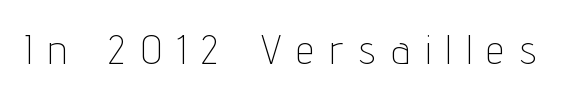
Here the designer chose a conventional face with non-uniform glyph widths. The font's upright variant was chosen for this text. The letters are spread apart with noticeably loose tracking. Serif or sans? Sans — the stroke terminals are bare.
